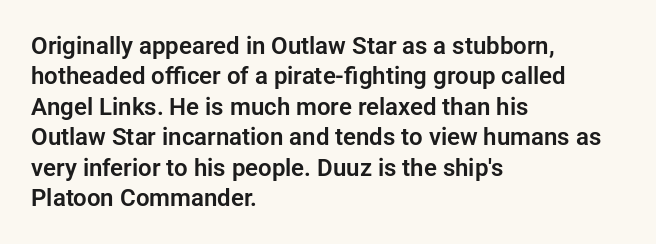
{"italic": "no", "underline": "no", "align": "left", "line_spacing": "normal", "line_spacing_ratio": 1.27, "letter_spacing": "normal", "letter_spacing_em": 0.0, "glyph_px": 24}
